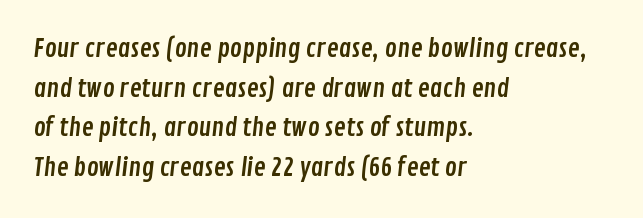
{"underline": "no", "align": "left", "line_spacing": "normal", "line_spacing_ratio": 1.59, "letter_spacing": "normal", "letter_spacing_em": 0.0, "glyph_px": 25}
